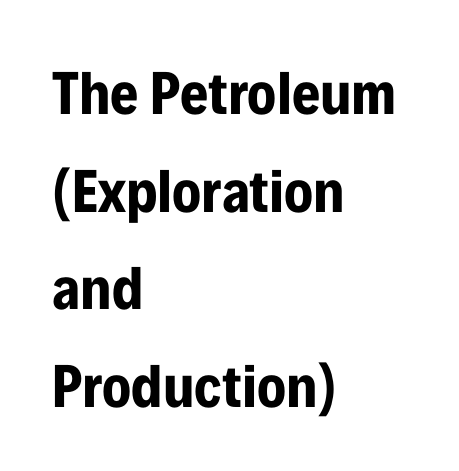
Short note: letters normally spaced. Vertically, the passage feels balanced, rows spaced as you'd expect. Character widths vary here, with narrow letters taking less room than wide ones. Grotesque or geometric, the face here clearly has no serifs. Unmarked baselines from the first word to the last. The characters look thick and weighty, a clear bold.
